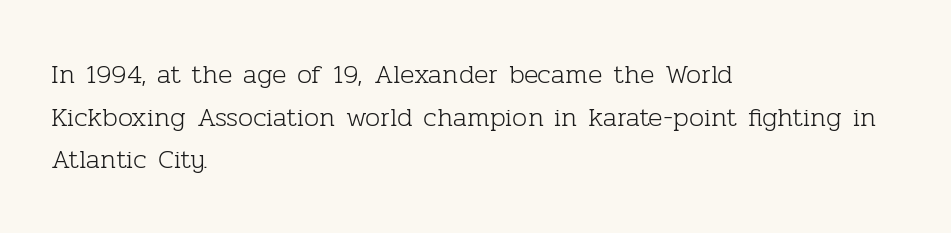
The image shows 27 px text type, upright; set left-aligned, normal line spacing (1.58x), normal letter spacing, not underlined.
